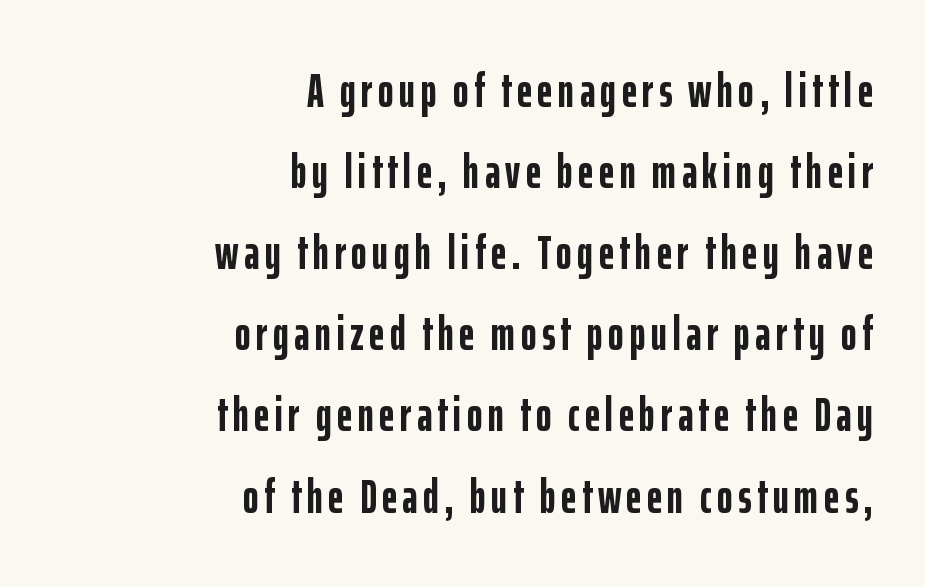
Letterform terminals end flat and unadorned throughout the passage. The rows are spaced the way most documents space them. These lines stack with their right ends in a neat column. Posture: straight, roman, zero tilt.
